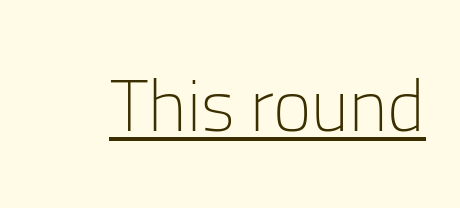
The rendering uses natural spacing where letterforms have individual widths. Counters stay open thanks to moderate or lighter strokes. Unlike italic type, these characters show no tilt at all. This rendering employs a face without finishing strokes, i.e., a sans-serif. Observe the ordinary spacing: letters are neighbours, not strangers. The rendered words wear a rule along their underside.
